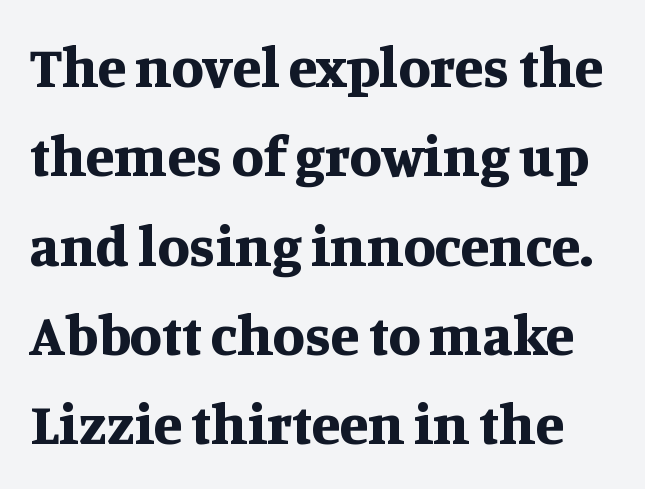
Q: Is the text bold? A: Yes.
Q: Is the text italic (slanted)? A: No, it is upright.
Q: Is the typeface a serif or a sans-serif typeface? A: Serif.
Q: Is the text underlined? A: No.
Q: Is the spacing between letters normal or unusually wide? A: Normal.
Q: Is the spacing between lines tight, normal or loose? A: Normal.
Q: Width (condensed, normal, or wide)? A: Normal.
Q: Stroke contrast? A: Medium.
Q: x-height? A: Large.
Q: Monospaced? A: No.
